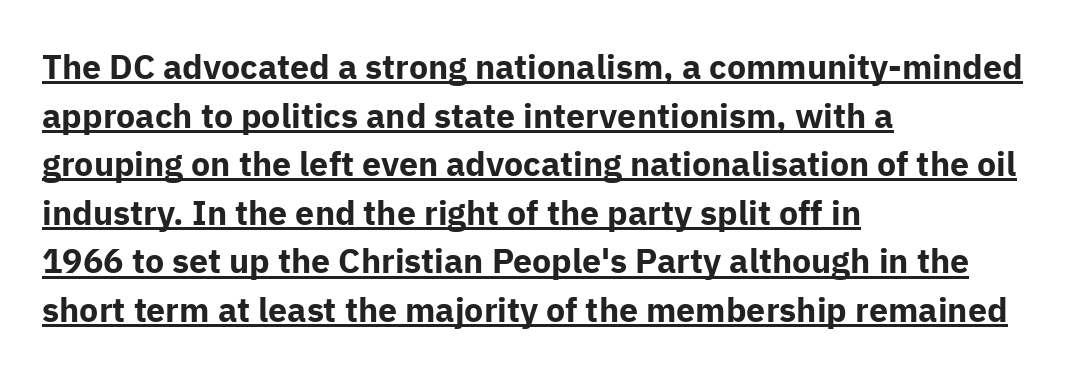
The image shows 34 px bold sans-serif type, upright; set left-aligned, normal line spacing (1.43x), normal letter spacing, underlined; low stroke contrast and a medium x-height.
